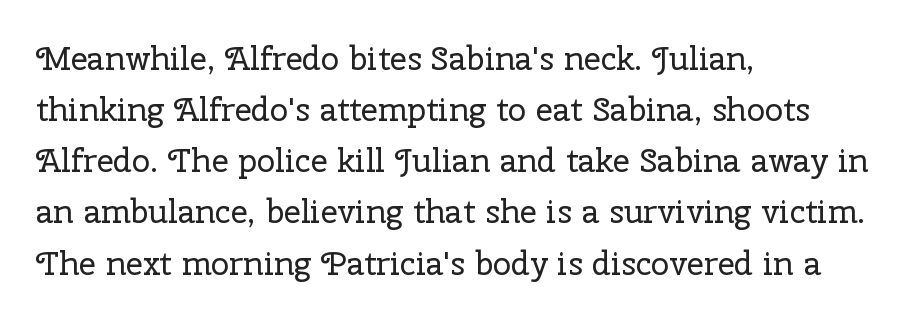
This is not heavy type; no bold has been used. One-word summary of the alignment: left. What stands out about the letter spacing? Nothing — it is the standard amount. Glance below the letters and you will spot only blank space.
